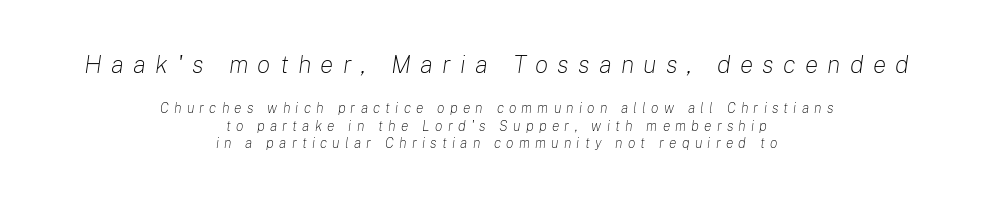
Caption: multi-line text, centered on the measure. Weight: in the light-to-regular range. Compared with typical body copy, the letter spacing here is much looser. Size hierarchy here favors the leading block over the trailing one.
